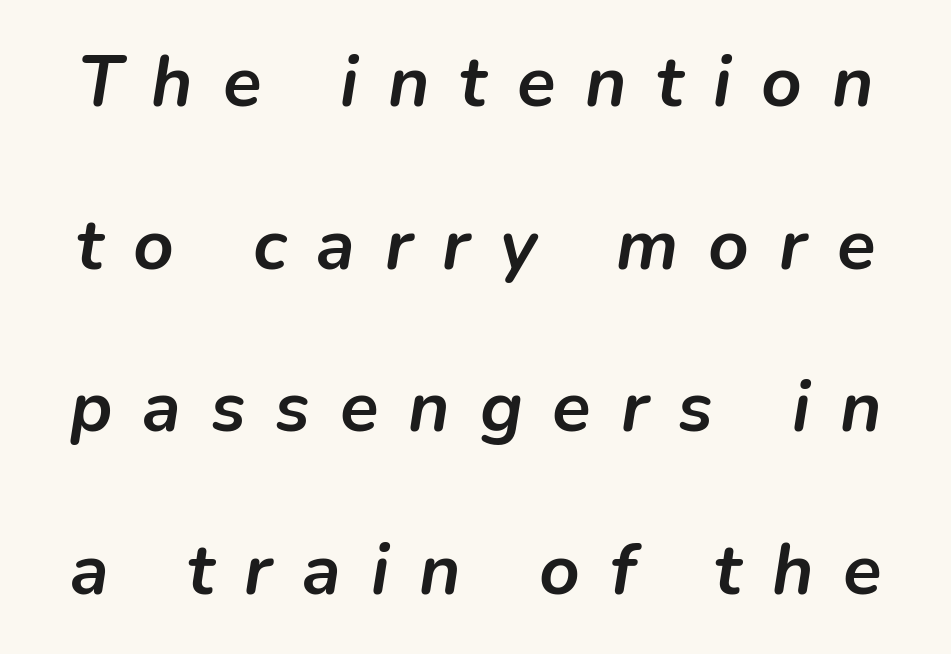
The specimen reads as italic at a glance. Heavy, bold letterforms. This sample has the flowing, uneven cadence of proportional lettering. One glance says open: line gaps are wider than usual.
